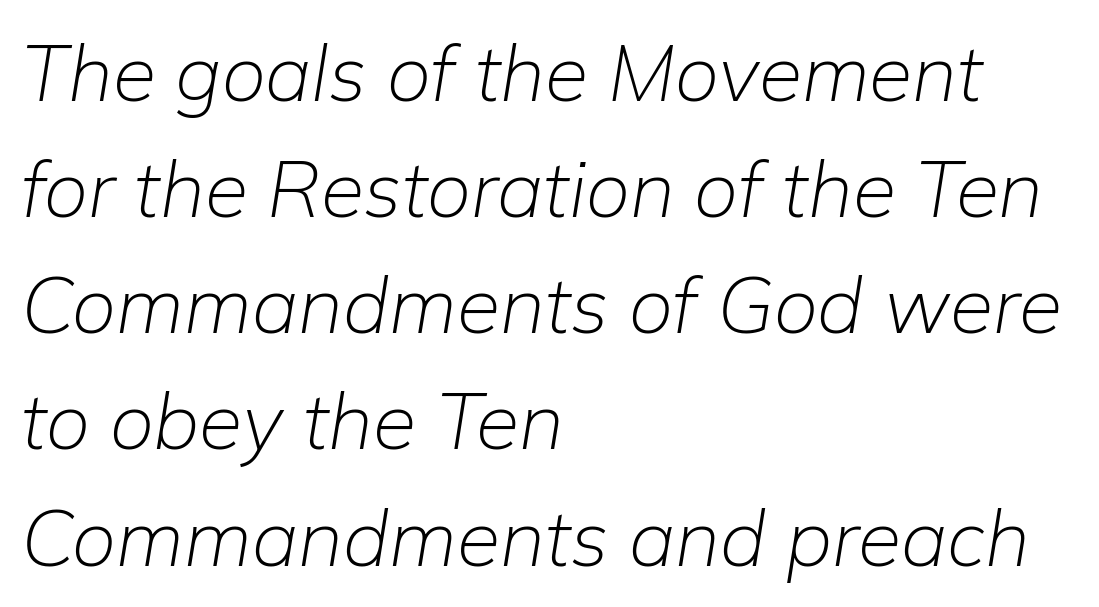
The string is rendered with underlining switched off. This sample has the flowing, uneven cadence of proportional lettering. Tracking here is standard; glyphs follow each other at the usual distance. Italic? Definitely — the glyphs are oblique.
